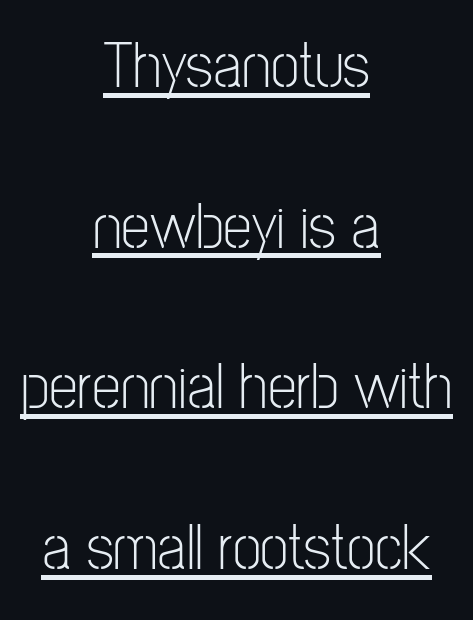
Q: Is the text bold? A: No.
Q: Is the text italic (slanted)? A: No, it is upright.
Q: Is the typeface a serif or a sans-serif typeface? A: Sans-serif.
Q: Is the text underlined? A: Yes.
Q: How is the paragraph aligned? A: Centered.
Q: Is the spacing between letters normal or unusually wide? A: Normal.
Q: Is the spacing between lines tight, normal or loose? A: Loose.
Q: Width (condensed, normal, or wide)? A: Condensed.
Q: Stroke contrast? A: Low.
Q: x-height? A: Medium.
Q: Monospaced? A: No.
